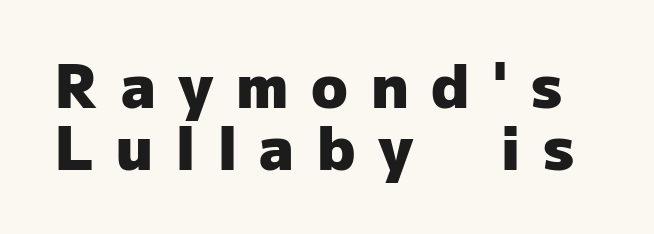
{"serif": "no", "italic": "no", "bold": "yes", "weight": "heavy", "width": "normal", "stroke_contrast": "low", "x_height": "medium", "monospaced": "no", "underline": "no", "line_spacing": "tight", "line_spacing_ratio": 1.04, "letter_spacing": "wide", "letter_spacing_em": 0.38, "glyph_px": 60}
